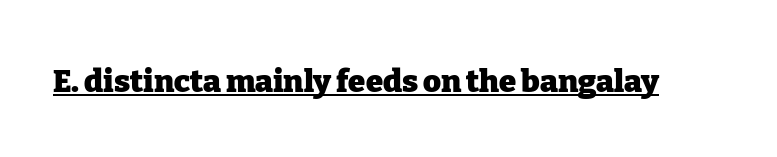
Q: Is the text bold? A: Yes.
Q: Is the text italic (slanted)? A: No, it is upright.
Q: Is the typeface a serif or a sans-serif typeface? A: Serif.
Q: Is the text underlined? A: Yes.
Q: Is the spacing between letters normal or unusually wide? A: Normal.
Q: Width (condensed, normal, or wide)? A: Normal.
Q: Stroke contrast? A: Low.
Q: x-height? A: Medium.
Q: Monospaced? A: No.
